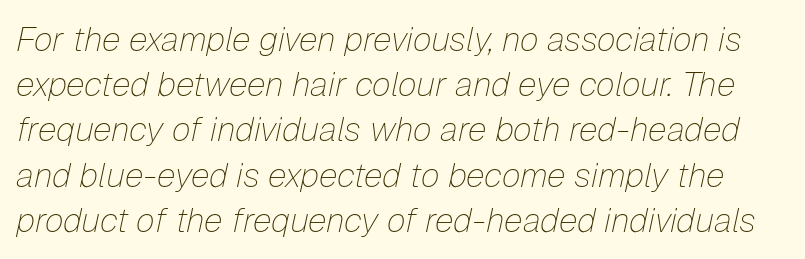
Q: Is the text bold? A: No.
Q: Is the text italic (slanted)? A: Yes, it leans right by about 12 degrees.
Q: Is the text underlined? A: No.
Q: Is the spacing between letters normal or unusually wide? A: Normal.
Q: Is the spacing between lines tight, normal or loose? A: Normal.
Q: Width (condensed, normal, or wide)? A: Normal.
Q: Stroke contrast? A: Low.
Q: x-height? A: Medium.
Q: Monospaced? A: No.
